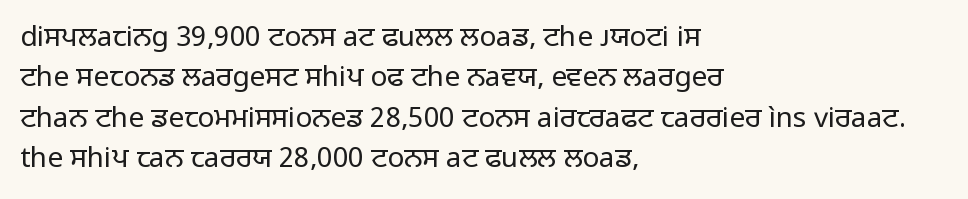
Q: Is the text bold? A: No.
Q: Is the text italic (slanted)? A: No, it is upright.
Q: Is the typeface a serif or a sans-serif typeface? A: Sans-serif.
Q: Is the text underlined? A: No.
Q: How is the paragraph aligned? A: Left-aligned.
Q: Is the spacing between letters normal or unusually wide? A: Normal.
Q: Is the spacing between lines tight, normal or loose? A: Normal.
Q: Width (condensed, normal, or wide)? A: Normal.
Q: Stroke contrast? A: Low.
Q: x-height? A: Medium.
Q: Monospaced? A: No.
